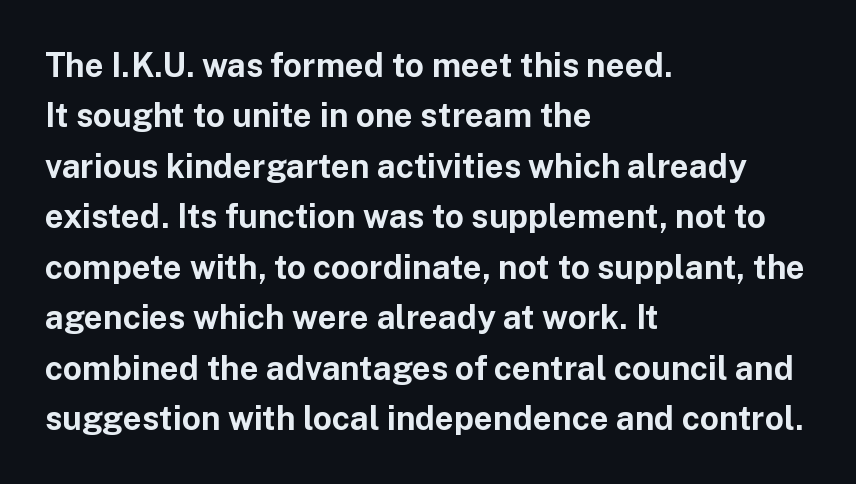
The image shows 33 px bold sans-serif type, upright; set left-aligned, normal line spacing (1.53x), normal letter spacing, not underlined; low stroke contrast and a medium x-height.
